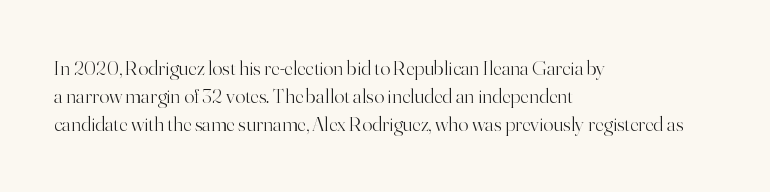
Q: Is the text bold? A: No.
Q: Is the text italic (slanted)? A: No, it is upright.
Q: Is the text underlined? A: No.
Q: How is the paragraph aligned? A: Left-aligned.
Q: Is the spacing between letters normal or unusually wide? A: Normal.
Q: Is the spacing between lines tight, normal or loose? A: Normal.
